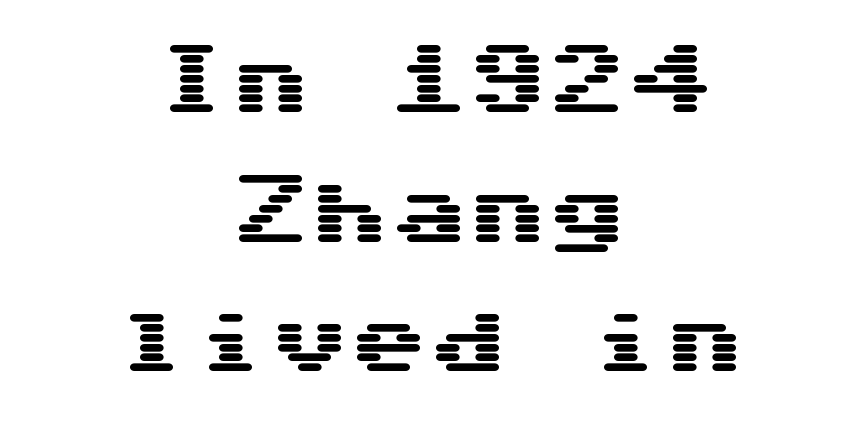
Q: Is the text italic (slanted)? A: No, it is upright.
Q: Is the typeface a serif or a sans-serif typeface? A: Sans-serif.
Q: Is the text underlined? A: No.
Q: How is the paragraph aligned? A: Centered.
Q: Is the spacing between letters normal or unusually wide? A: Normal.
Q: Is the spacing between lines tight, normal or loose? A: Normal.
Q: Width (condensed, normal, or wide)? A: Wide.
Q: Stroke contrast? A: Medium.
Q: x-height? A: Medium.
